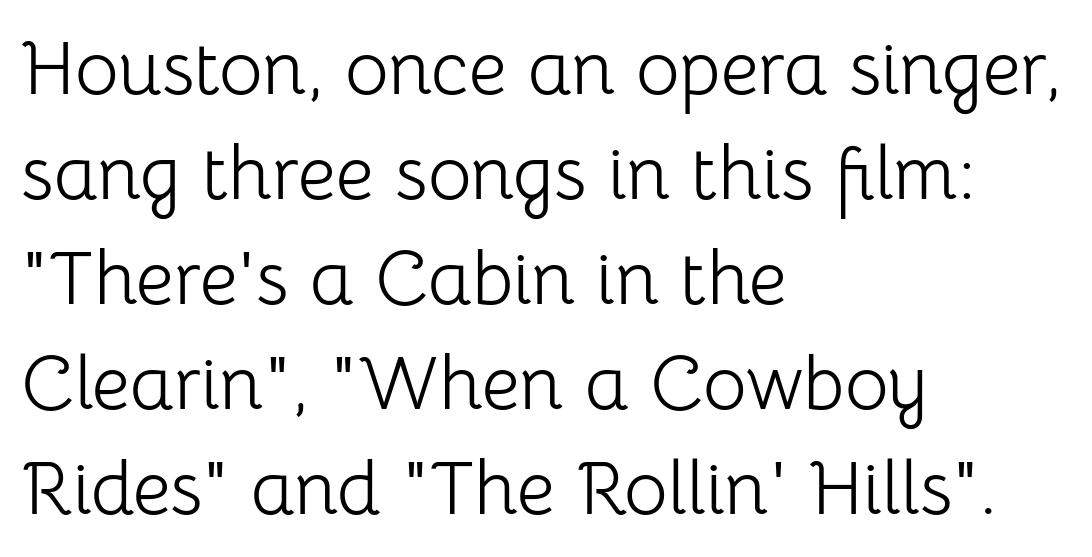
{"serif": "no", "italic": "no", "bold": "no", "weight": "light", "width": "normal", "stroke_contrast": "low", "x_height": "medium", "monospaced": "no", "underline": "no", "align": "left", "line_spacing": "normal", "line_spacing_ratio": 1.4, "letter_spacing": "normal", "letter_spacing_em": 0.0, "glyph_px": 75}
